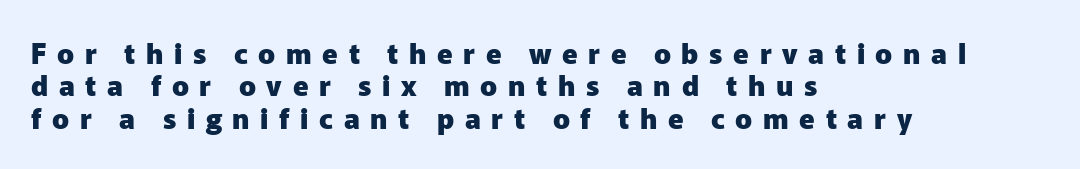
Q: Is the text bold? A: Yes.
Q: Is the text italic (slanted)? A: No, it is upright.
Q: Is the typeface a serif or a sans-serif typeface? A: Sans-serif.
Q: Is the text underlined? A: No.
Q: How is the paragraph aligned? A: Left-aligned.
Q: Is the spacing between letters normal or unusually wide? A: Unusually wide.
Q: Width (condensed, normal, or wide)? A: Normal.
Q: Stroke contrast? A: Low.
Q: x-height? A: Medium.
Q: Monospaced? A: No.
